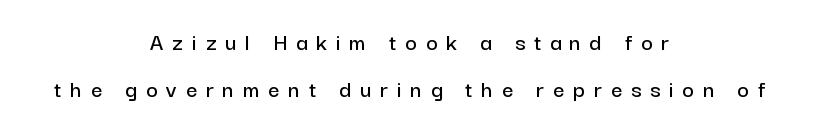
{"italic": "no", "underline": "no", "align": "center", "line_spacing": "loose", "line_spacing_ratio": 1.9, "letter_spacing": "wide", "letter_spacing_em": 0.35, "glyph_px": 25}
